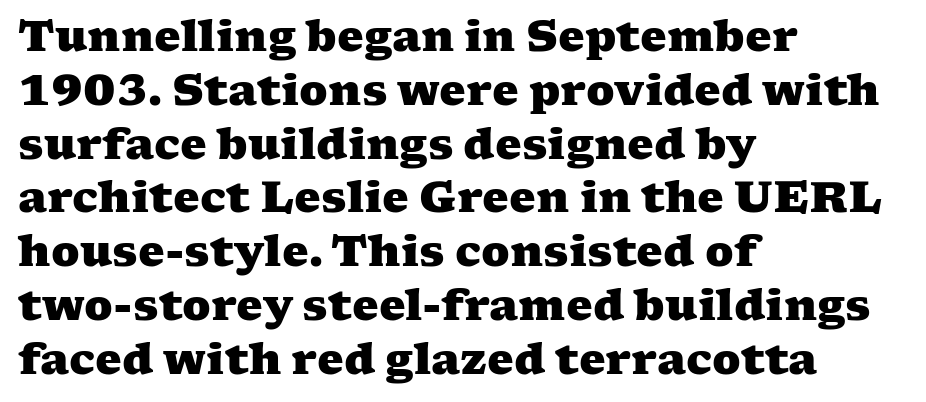
You'd pick this weight for a headline — it's a proper bold. Honestly, there is no underline to notice here at all. Here the designer chose a conventional face with non-uniform glyph widths. The face used here is seriffed, in the tradition of book romans. Does extra space separate the letters? No, they use regular spacing. A student would call this left alignment; a typographer would say flush left, rag right.
